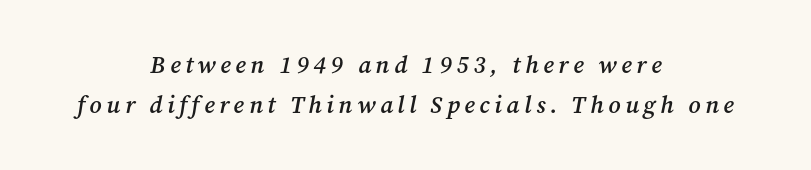
{"italic": "yes", "lean": "right", "slant_degrees": 12, "bold": "semi", "underline": "no", "align": "center", "line_spacing": "normal", "line_spacing_ratio": 1.65, "glyph_px": 24}
